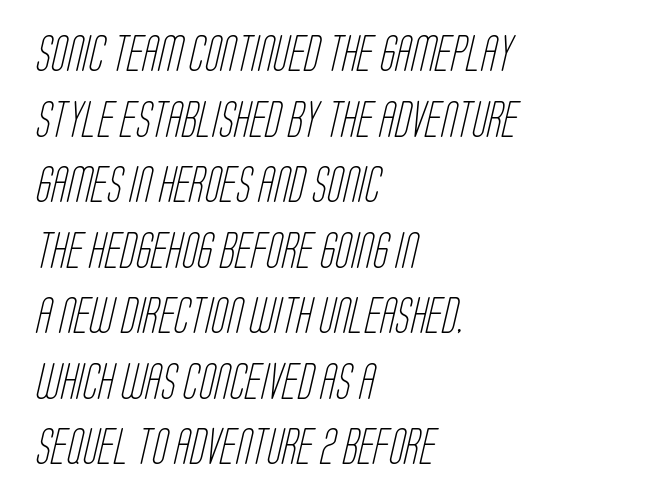
Q: Is the text bold? A: No.
Q: Is the typeface a serif or a sans-serif typeface? A: Sans-serif.
Q: Is the text underlined? A: No.
Q: How is the paragraph aligned? A: Left-aligned.
Q: Is the spacing between letters normal or unusually wide? A: Normal.
Q: Width (condensed, normal, or wide)? A: Condensed.
Q: Stroke contrast? A: Low.
Q: x-height? A: Large.
Q: Monospaced? A: No.
